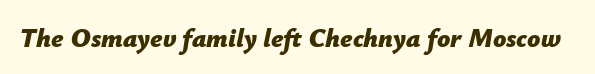
Notice how thick the strokes are: this is what a full bold looks like. Default kerning and tracking; the words read as compact shapes. The words here are not underlined. Slanted lettering throughout.
